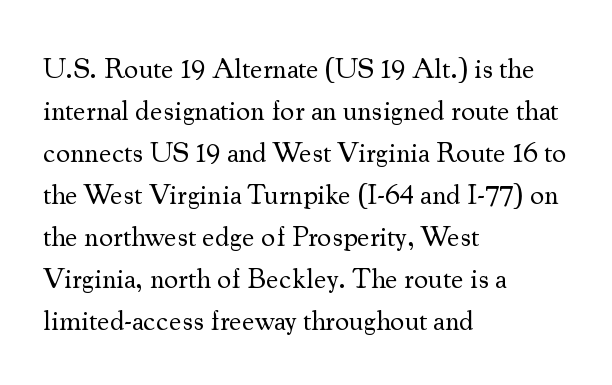
Q: Is the text bold? A: No.
Q: Is the text italic (slanted)? A: No, it is upright.
Q: Is the typeface a serif or a sans-serif typeface? A: Serif.
Q: Is the text underlined? A: No.
Q: How is the paragraph aligned? A: Left-aligned.
Q: Is the spacing between letters normal or unusually wide? A: Normal.
Q: Is the spacing between lines tight, normal or loose? A: Normal.
Q: Width (condensed, normal, or wide)? A: Normal.
Q: Stroke contrast? A: Medium.
Q: x-height? A: Small.
Q: Monospaced? A: No.
